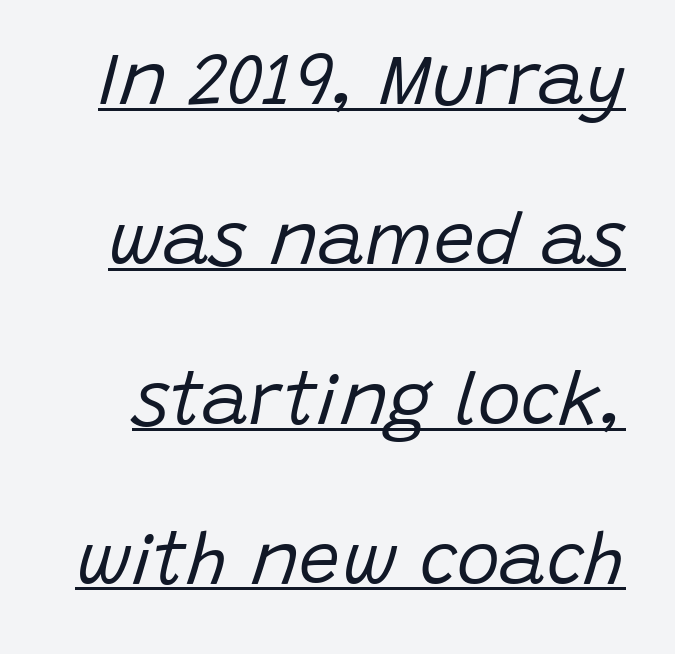
The weight would be labelled regular, book, light, or lighter still. Rows of type keep a wide berth in the vertical direction. Beneath each row of characters lies a ruled line. Between one letter and the next there's only the usual sliver of space. The rendering applies a slant to the glyphs. Here the designer chose a conventional face with non-uniform glyph widths.
